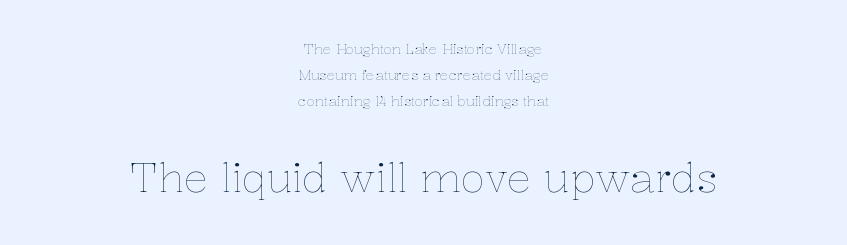
The image shows 41 px thin type, upright; set centered, line spacing 1.85x, normal letter spacing, not underlined; the second (bottom) block is 2.93x larger; low stroke contrast and a medium x-height.
